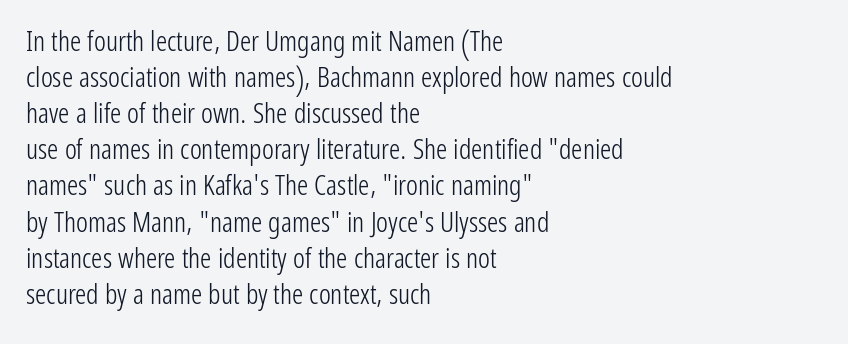
The image shows 28 px light, condensed sans-serif type, upright; set left-aligned, normal line spacing (1.29x), normal letter spacing, not underlined; low stroke contrast and a medium x-height.
